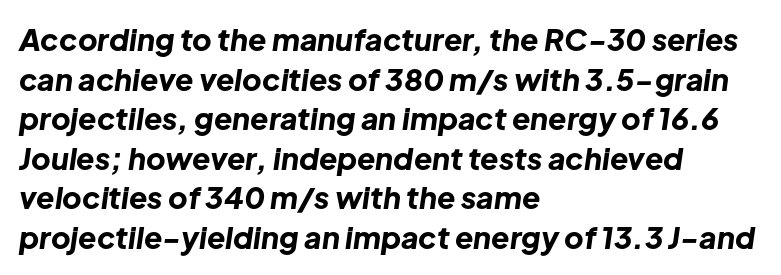
Q: Is the text bold? A: Yes.
Q: Is the text italic (slanted)? A: Yes, it leans right by about 8 degrees.
Q: Is the text underlined? A: No.
Q: How is the paragraph aligned? A: Left-aligned.
Q: Is the spacing between letters normal or unusually wide? A: Normal.
Q: Is the spacing between lines tight, normal or loose? A: Normal.
Q: Width (condensed, normal, or wide)? A: Normal.
Q: Stroke contrast? A: Low.
Q: x-height? A: Medium.
Q: Monospaced? A: No.
